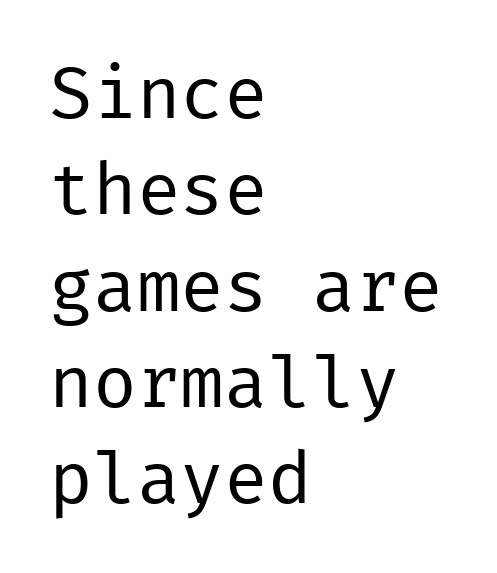
The image shows 73 px regular-weight sans-serif type, upright; set left-aligned, normal line spacing (1.32x), normal letter spacing, not underlined; low stroke contrast and a medium x-height.
